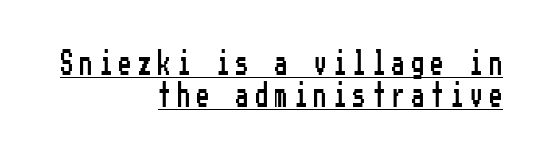
Q: Is the text italic (slanted)? A: No, it is upright.
Q: Is the text underlined? A: Yes.
Q: How is the paragraph aligned? A: Right-aligned.
Q: Is the spacing between letters normal or unusually wide? A: Unusually wide.
Q: Is the spacing between lines tight, normal or loose? A: Normal.
